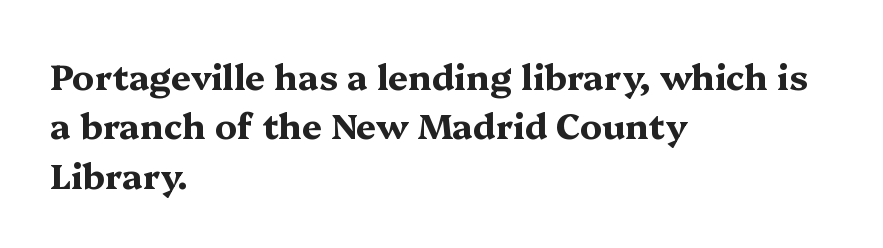
Q: Is the text bold? A: Yes.
Q: Is the text italic (slanted)? A: No, it is upright.
Q: Is the typeface a serif or a sans-serif typeface? A: Serif.
Q: Is the text underlined? A: No.
Q: How is the paragraph aligned? A: Left-aligned.
Q: Is the spacing between letters normal or unusually wide? A: Normal.
Q: Is the spacing between lines tight, normal or loose? A: Normal.
Q: Width (condensed, normal, or wide)? A: Wide.
Q: Stroke contrast? A: Medium.
Q: x-height? A: Medium.
Q: Monospaced? A: No.
